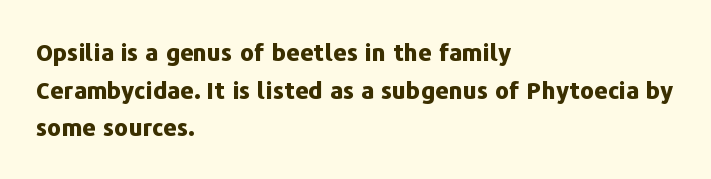
{"italic": "no", "bold": "yes", "underline": "no", "align": "left", "line_spacing": "normal", "line_spacing_ratio": 1.57, "letter_spacing": "normal", "letter_spacing_em": 0.0, "glyph_px": 24}
